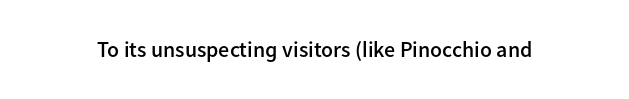
{"italic": "no", "bold": "semi", "underline": "no", "letter_spacing": "normal", "letter_spacing_em": 0.0, "glyph_px": 22}
